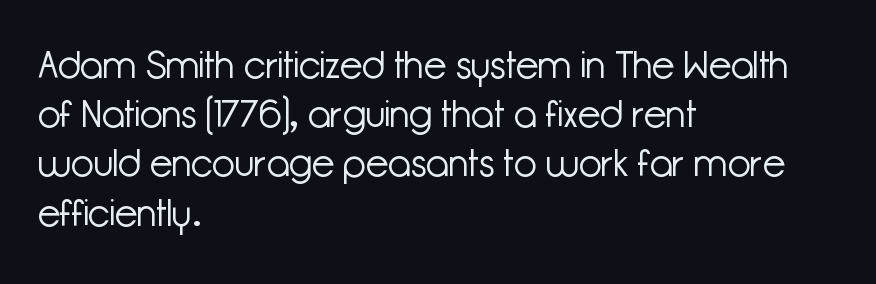
The image shows 37 px light sans-serif type, upright; set left-aligned, normal line spacing (1.33x), normal letter spacing, not underlined; low stroke contrast and a medium x-height.
